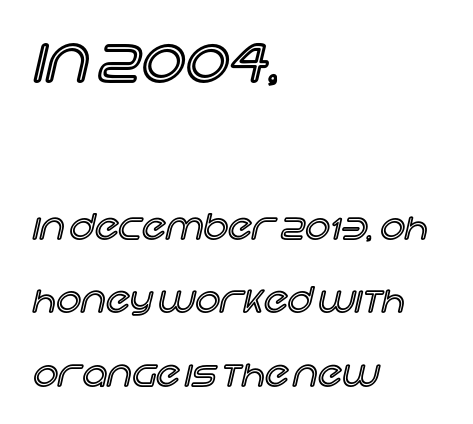
Q: Is the text italic (slanted)? A: Yes.
Q: Is the text underlined? A: No.
Q: How is the paragraph aligned? A: Left-aligned.
Q: Is the spacing between letters normal or unusually wide? A: Normal.
Q: Is the spacing between lines tight, normal or loose? A: Loose.
Q: Which block of text is set in a larger size, the first (top) or the second (bottom)? A: The first (top) one.
Q: Width (condensed, normal, or wide)? A: Normal.
Q: x-height? A: Large.
Q: Monospaced? A: No.
